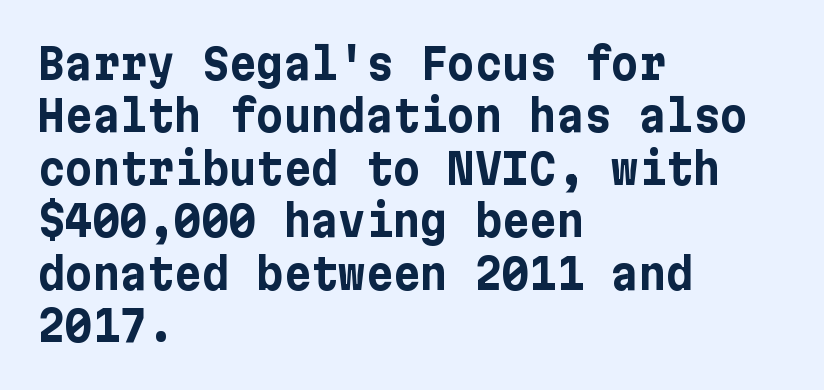
{"serif": "no", "italic": "no", "bold": "yes", "weight": "bold", "width": "normal", "stroke_contrast": "low", "x_height": "medium", "underline": "no", "align": "left", "line_spacing": "normal", "line_spacing_ratio": 1.25, "letter_spacing": "normal", "letter_spacing_em": 0.0, "glyph_px": 42}
